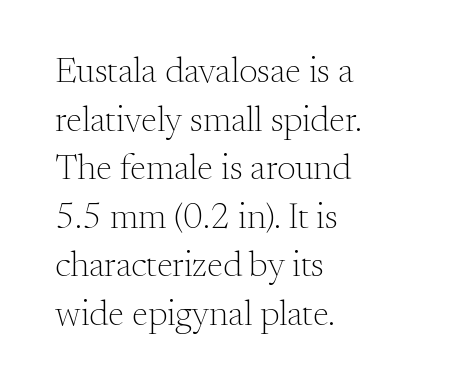
The image shows 36 px light serif type, upright; set left-aligned, normal line spacing (1.35x), normal letter spacing, not underlined; medium stroke contrast and a small x-height.
